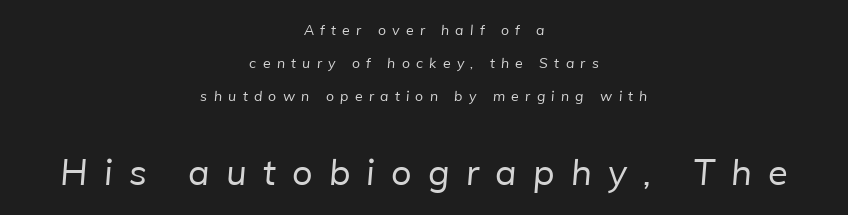
{"serif": "no", "bold": "no", "weight": "regular", "width": "normal", "stroke_contrast": "low", "x_height": "medium", "monospaced": "no", "underline": "no", "align": "center", "line_spacing": "loose", "line_spacing_ratio": 2.37, "letter_spacing": "wide", "letter_spacing_em": 0.45, "larger_block": "second", "size_ratio": 2.57, "glyph_px": 36}
